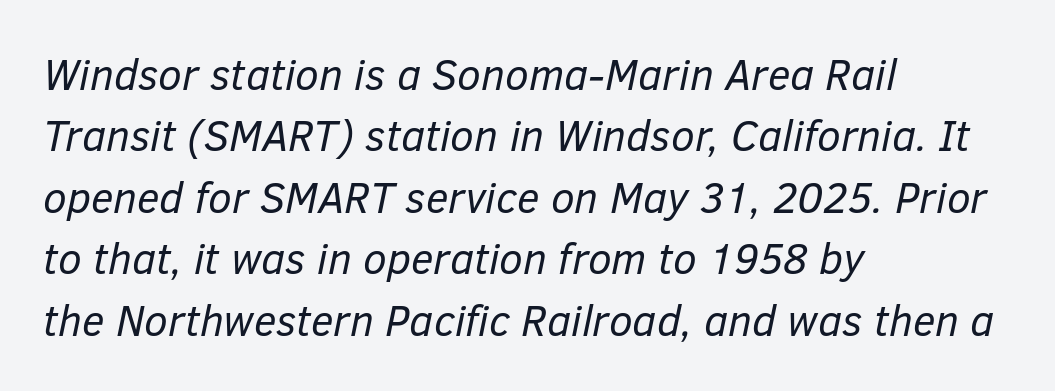
The glyphs look as if they've been sheared to an angle. How are the letters spaced? Ordinarily, with no added tracking. Beneath every word, the page is bare. The font is comparable to plain body text, perhaps lighter.
